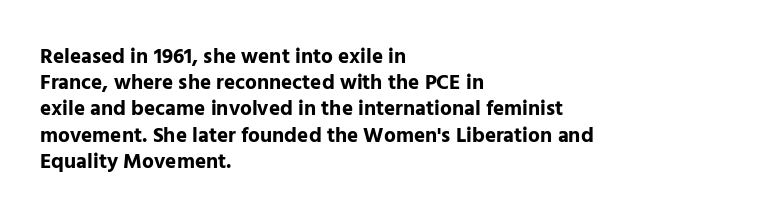
The image shows 21 px bold type, upright; set left-aligned, normal line spacing (1.25x), normal letter spacing, not underlined.
